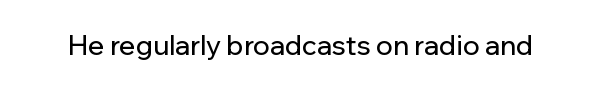
The image shows 27 px text type, upright; set normal letter spacing, not underlined.
